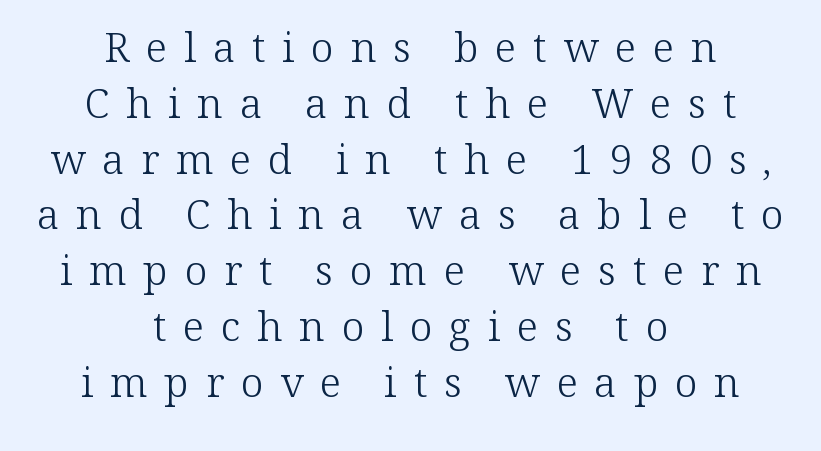
The image shows 41 px light serif type, upright; set centered, normal line spacing (1.36x), unusually wide letter spacing (+0.41 em), not underlined; low stroke contrast and a medium x-height.
